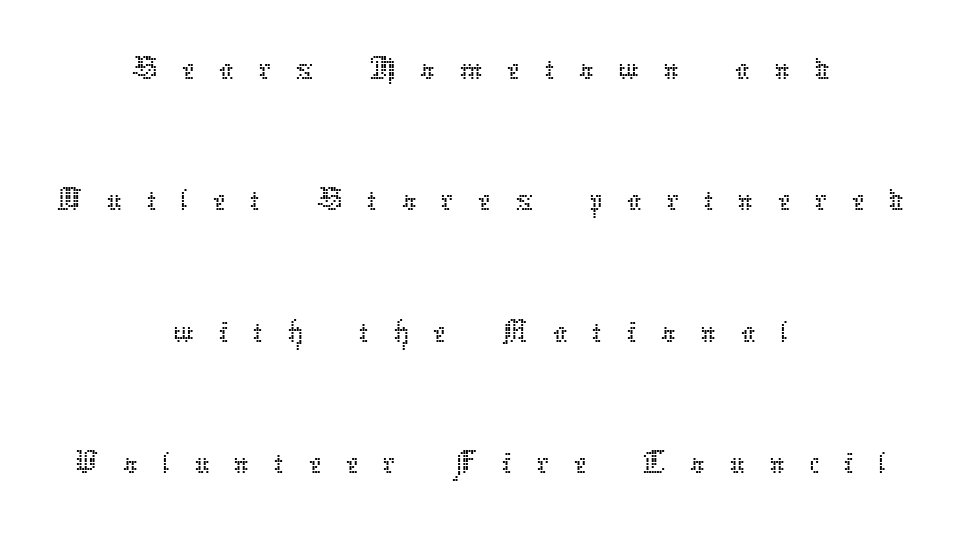
Q: Is the text bold? A: No.
Q: Is the text italic (slanted)? A: No, it is upright.
Q: Is the text underlined? A: No.
Q: How is the paragraph aligned? A: Centered.
Q: Is the spacing between letters normal or unusually wide? A: Unusually wide.
Q: Width (condensed, normal, or wide)? A: Normal.
Q: Stroke contrast? A: Low.
Q: x-height? A: Medium.
Q: Monospaced? A: No.
